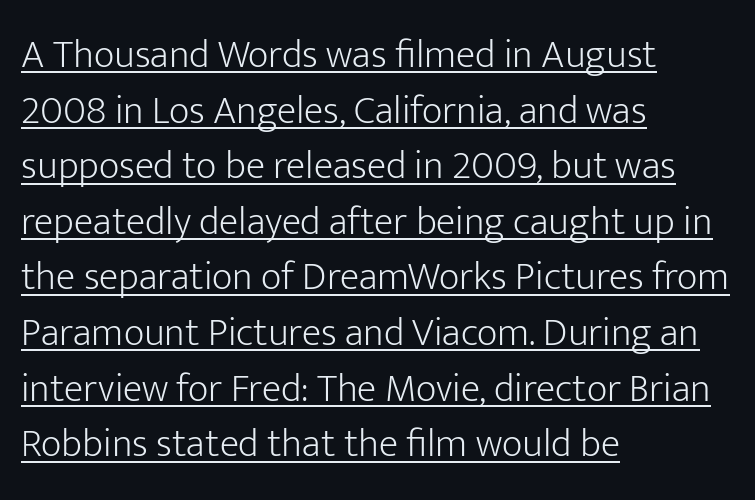
The image shows 40 px light sans-serif type, upright; set left-aligned, normal line spacing (1.39x), normal letter spacing, underlined; low stroke contrast and a medium x-height.
